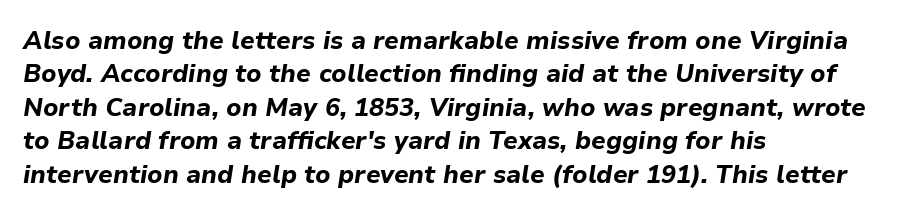
Q: Is the text bold? A: Yes.
Q: Is the text italic (slanted)? A: Yes, it leans right by about 9 degrees.
Q: Is the text underlined? A: No.
Q: How is the paragraph aligned? A: Left-aligned.
Q: Is the spacing between letters normal or unusually wide? A: Normal.
Q: Is the spacing between lines tight, normal or loose? A: Normal.
